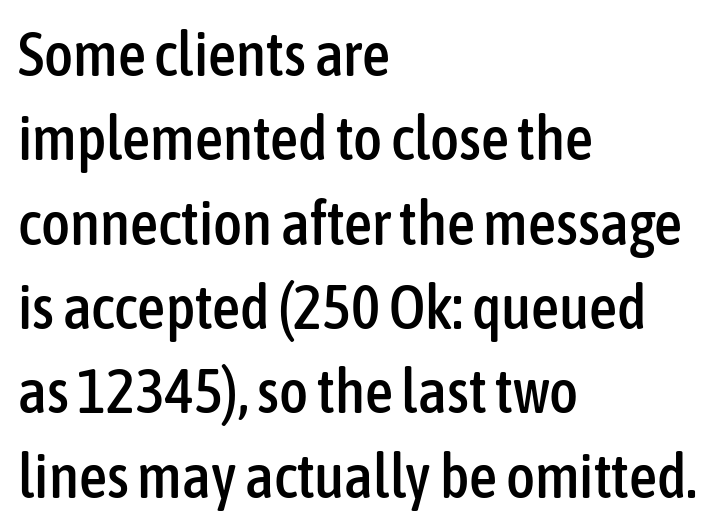
I'd call this a sans setting — the letters go barefoot. The lettering holds an erect, upright posture throughout. Is this a fixed-width face? No — the glyphs have proportional, varying widths. Letters rest on an invisible, unmarked baseline.
